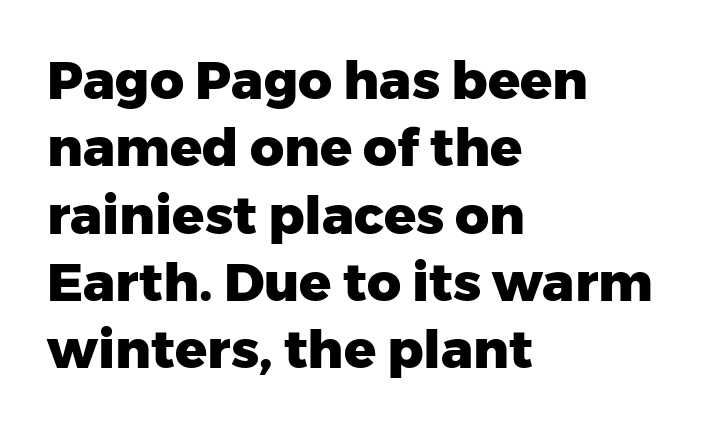
The image shows 53 px heavy sans-serif type, upright; set left-aligned, normal line spacing (1.27x), normal letter spacing, not underlined; low stroke contrast and a medium x-height.
